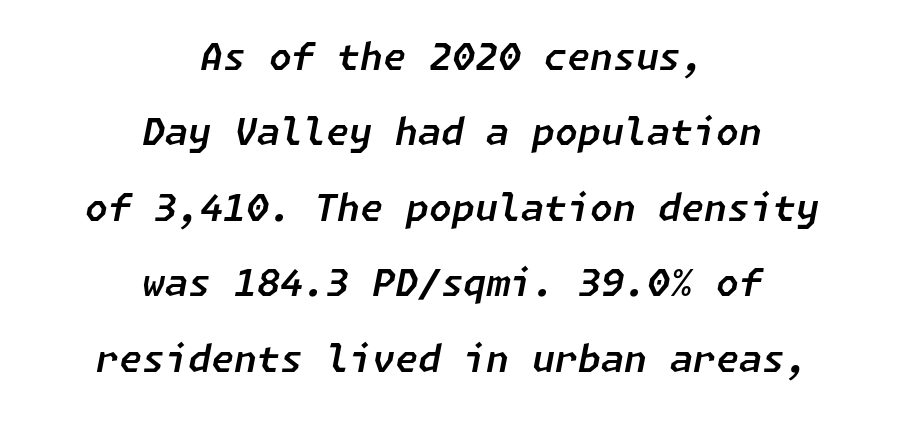
The image shows 37 px text type, italic (leaning right); set centered, loose line spacing (2.04x), normal letter spacing, not underlined; low stroke contrast and a medium x-height.
